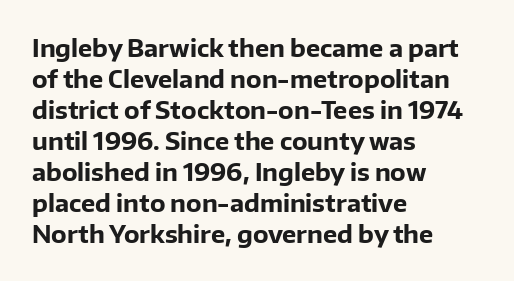
{"italic": "no", "bold": "yes", "underline": "no", "align": "left", "line_spacing": "normal", "line_spacing_ratio": 1.29, "letter_spacing": "normal", "letter_spacing_em": 0.0, "glyph_px": 24}
